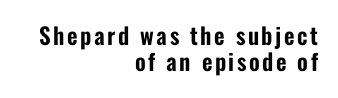
The image shows 23 px text type, upright; set right-aligned, tight line spacing (1.11x), not underlined.
